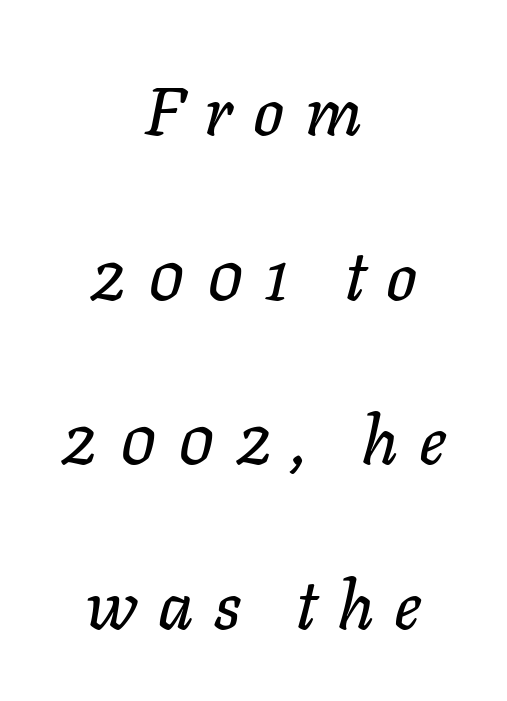
Q: Is the text italic (slanted)? A: Yes, it leans right by about 11 degrees.
Q: Is the text underlined? A: No.
Q: How is the paragraph aligned? A: Centered.
Q: Is the spacing between letters normal or unusually wide? A: Unusually wide.
Q: Is the spacing between lines tight, normal or loose? A: Loose.
Q: Width (condensed, normal, or wide)? A: Normal.
Q: Stroke contrast? A: Low.
Q: x-height? A: Medium.
Q: Monospaced? A: No.
